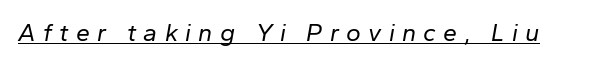
Someone cranked the tracking dial way up on this one. These characters rest on top of a visible drawn line. Unbolded letterforms with no extra heft. Looking at the ascenders, they clearly lean.
